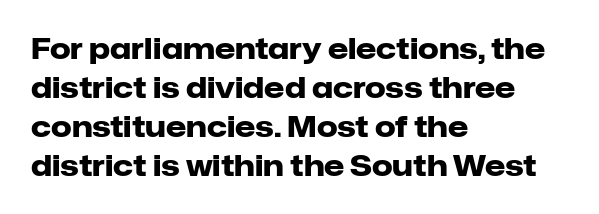
{"serif": "no", "italic": "no", "bold": "yes", "weight": "heavy", "width": "normal", "stroke_contrast": "low", "x_height": "medium", "monospaced": "no", "underline": "no", "align": "left", "line_spacing": "normal", "line_spacing_ratio": 1.34, "letter_spacing": "normal", "letter_spacing_em": 0.0, "glyph_px": 29}
